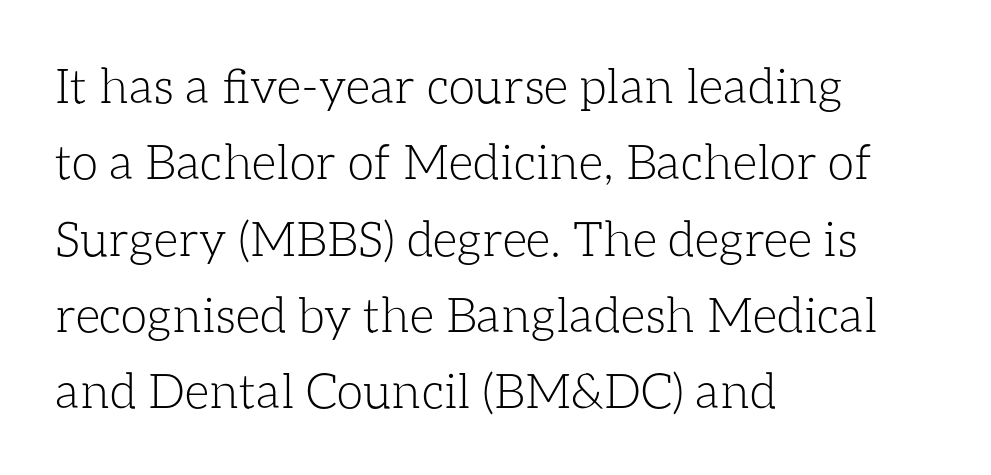
Q: Is the text bold? A: No.
Q: Is the text italic (slanted)? A: No, it is upright.
Q: Is the text underlined? A: No.
Q: How is the paragraph aligned? A: Left-aligned.
Q: Is the spacing between letters normal or unusually wide? A: Normal.
Q: Is the spacing between lines tight, normal or loose? A: Normal.
Q: Width (condensed, normal, or wide)? A: Normal.
Q: Stroke contrast? A: Low.
Q: x-height? A: Medium.
Q: Monospaced? A: No.
